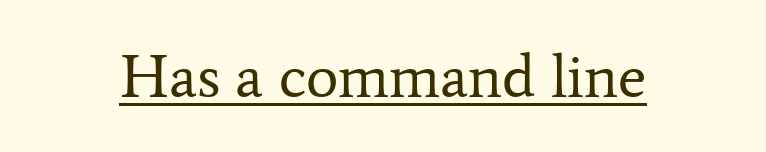
{"serif": "yes", "italic": "no", "bold": "no", "weight": "regular", "width": "normal", "stroke_contrast": "low", "x_height": "medium", "monospaced": "no", "underline": "yes", "letter_spacing": "normal", "letter_spacing_em": 0.0, "glyph_px": 61}
